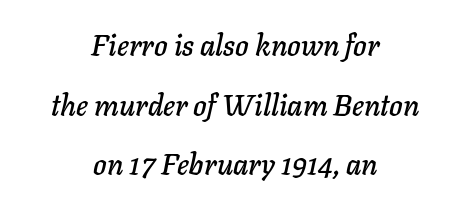
The image shows 29 px text type, italic (leaning right); set centered, loose line spacing (2.06x), normal letter spacing, not underlined; low stroke contrast and a medium x-height.
